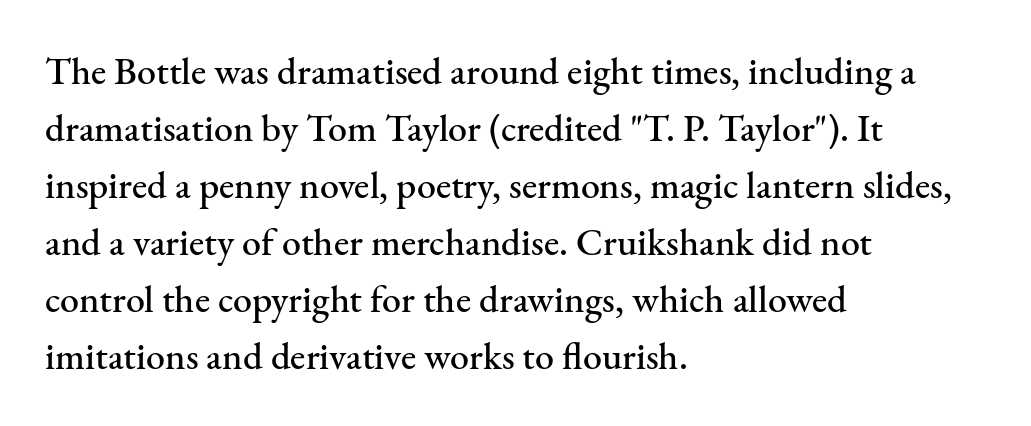
Q: Is the text italic (slanted)? A: No, it is upright.
Q: Is the typeface a serif or a sans-serif typeface? A: Serif.
Q: Is the text underlined? A: No.
Q: How is the paragraph aligned? A: Left-aligned.
Q: Is the spacing between letters normal or unusually wide? A: Normal.
Q: Is the spacing between lines tight, normal or loose? A: Normal.
Q: Width (condensed, normal, or wide)? A: Normal.
Q: Stroke contrast? A: Medium.
Q: x-height? A: Small.
Q: Monospaced? A: No.
